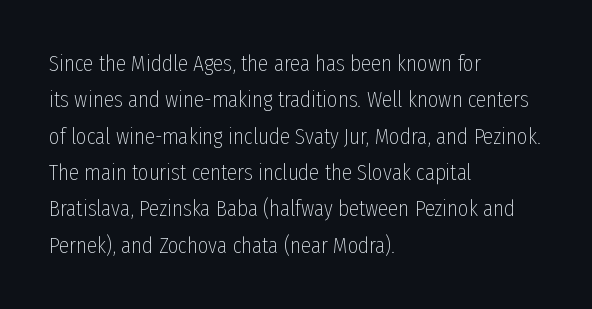
{"italic": "no", "bold": "no", "underline": "no", "align": "left", "line_spacing": "normal", "line_spacing_ratio": 1.58, "letter_spacing": "normal", "letter_spacing_em": 0.0, "glyph_px": 23}
